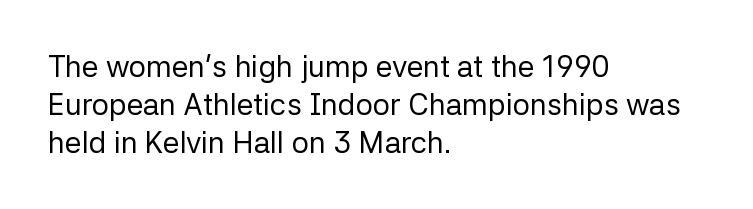
Letters have the restrained weight of plain body copy at most. Characters follow at the spacing the type designer built in. Honestly, there is no underline to notice here at all. The typesetter chose a ragged-right arrangement here. Character widths vary here, with narrow letters taking less room than wide ones. Normally led — the rows are evenly, conventionally spaced.
